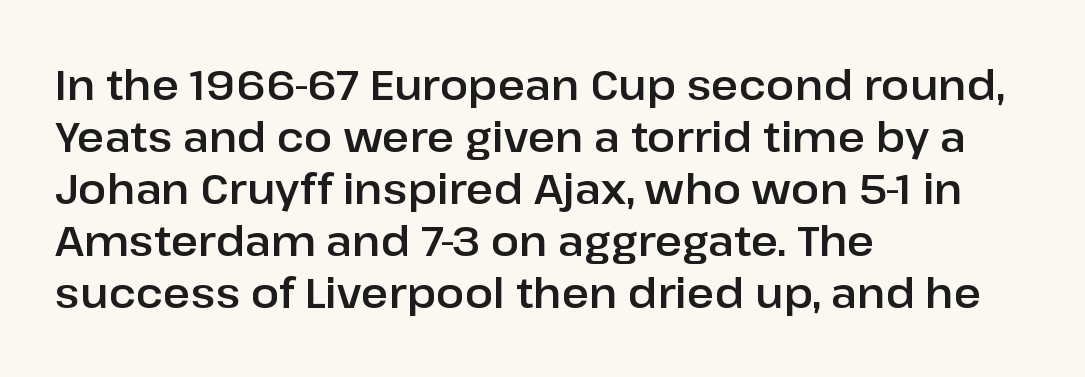
The image shows 42 px sans-serif type, upright; set left-aligned, line spacing 1.24x, normal letter spacing, not underlined; low stroke contrast and a medium x-height.
